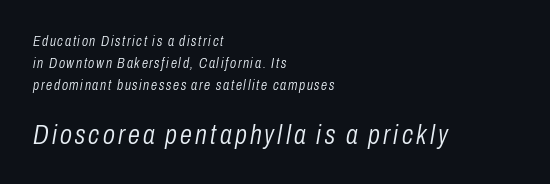
The lettering tilts uniformly, giving the passage an italic look. Letters rest on an invisible, unmarked baseline. One-word summary of the alignment: left. The block of text has a typical density, with ordinary space between rows. Look at the glyph heights: the lower group is clearly the bigger setting.
